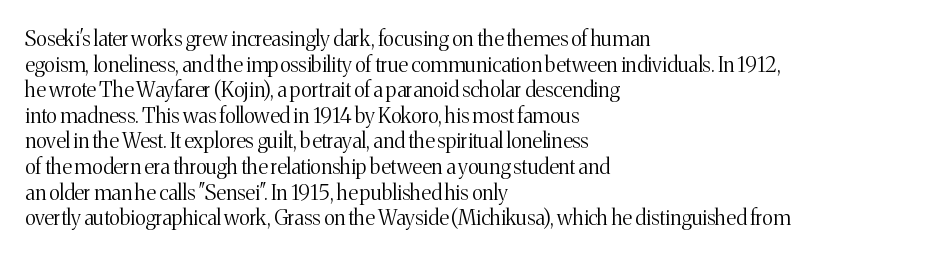
The image shows 21 px text type, upright; set left-aligned, line spacing 1.22x, normal letter spacing, not underlined.
